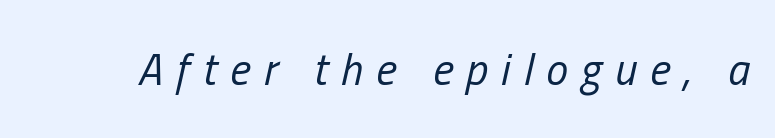
The image shows 44 px regular-weight, condensed type, italic (leaning right); set unusually wide letter spacing (+0.3 em), not underlined; low stroke contrast and a medium x-height.
